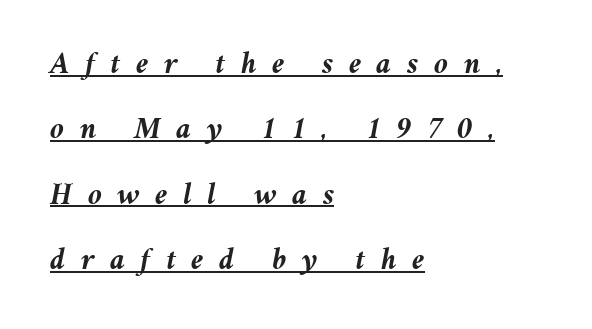
Q: Is the text bold? A: Yes.
Q: Is the text italic (slanted)? A: Yes, it leans right by about 11 degrees.
Q: Is the text underlined? A: Yes.
Q: How is the paragraph aligned? A: Left-aligned.
Q: Is the spacing between letters normal or unusually wide? A: Unusually wide.
Q: Is the spacing between lines tight, normal or loose? A: Loose.
Q: Width (condensed, normal, or wide)? A: Normal.
Q: Stroke contrast? A: Medium.
Q: x-height? A: Medium.
Q: Monospaced? A: No.
